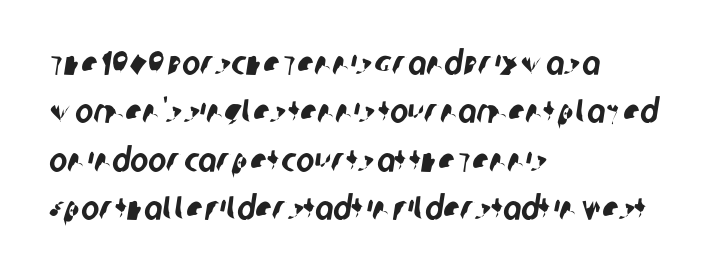
The image shows 34 px condensed sans-serif type; set left-aligned, normal line spacing (1.42x), normal letter spacing, not underlined; low stroke contrast and a large x-height.
